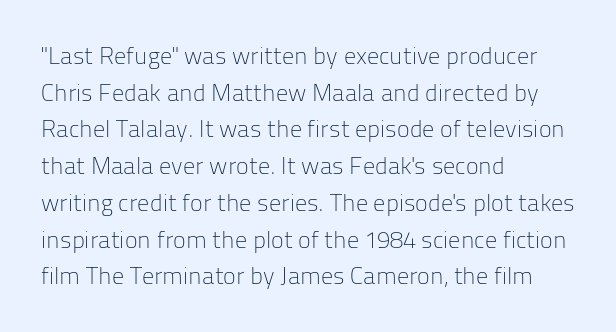
The image shows 24 px text type, upright; set left-aligned, normal line spacing (1.53x), normal letter spacing, not underlined.
